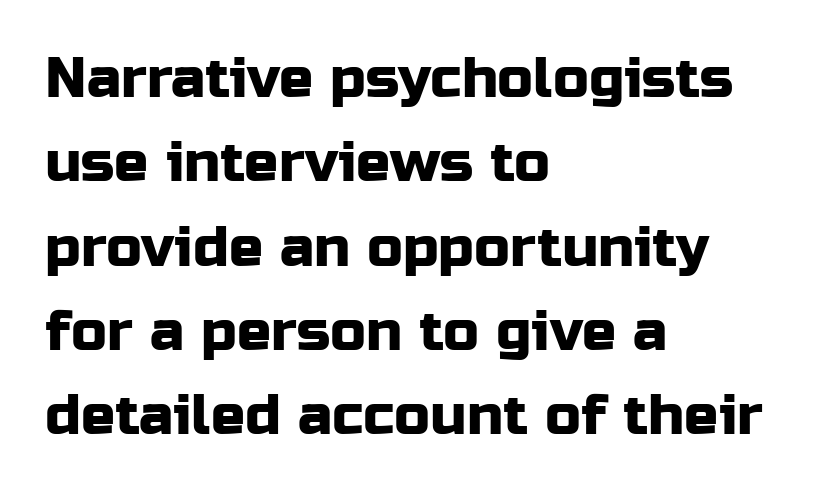
{"serif": "no", "italic": "no", "width": "normal", "stroke_contrast": "low", "x_height": "medium", "monospaced": "no", "underline": "no", "align": "left", "line_spacing": "normal", "line_spacing_ratio": 1.48, "letter_spacing": "normal", "letter_spacing_em": 0.0, "glyph_px": 57}
